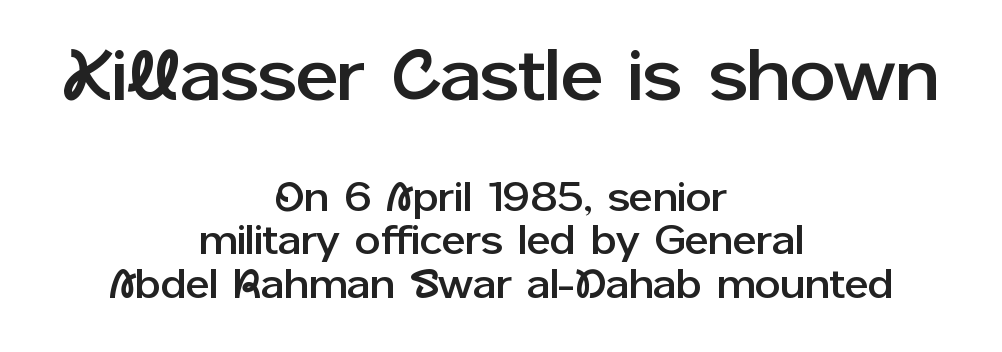
{"serif": "no", "italic": "no", "width": "normal", "stroke_contrast": "low", "x_height": "medium", "monospaced": "no", "underline": "no", "align": "center", "line_spacing": "tight", "line_spacing_ratio": 1.06, "letter_spacing": "normal", "letter_spacing_em": 0.0, "larger_block": "first", "size_ratio": 1.76, "glyph_px": 72}
